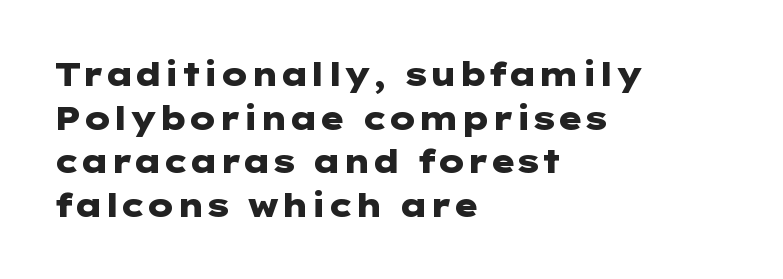
{"serif": "no", "italic": "no", "bold": "yes", "weight": "heavy", "width": "wide", "stroke_contrast": "low", "x_height": "medium", "underline": "no", "align": "left", "line_spacing": "normal", "line_spacing_ratio": 1.36, "letter_spacing": "normal", "letter_spacing_em": 0.0, "glyph_px": 32}
